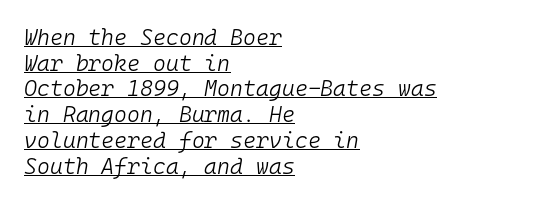
{"italic": "yes", "lean": "right", "slant_degrees": 10, "bold": "no", "underline": "yes", "align": "left", "line_spacing_ratio": 1.17, "letter_spacing": "normal", "letter_spacing_em": 0.0, "glyph_px": 22}
